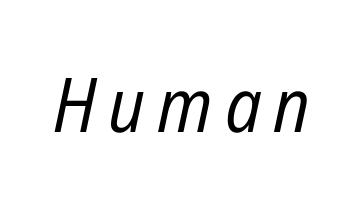
Weight class: somewhere from thin through regular. Observe the lean: these are italic letterforms. Each row of text sits above clean, open space. Proportional: the letters do not fall into vertical columns.
